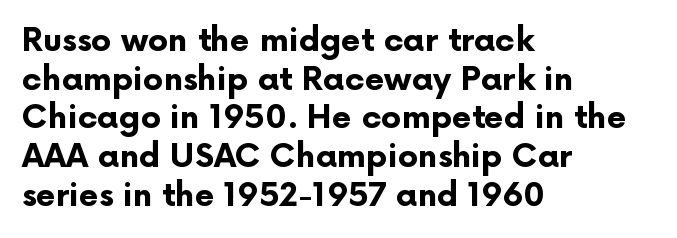
{"serif": "no", "italic": "no", "bold": "yes", "weight": "bold", "width": "normal", "stroke_contrast": "low", "x_height": "medium", "monospaced": "no", "underline": "no", "align": "left", "line_spacing_ratio": 1.21, "letter_spacing": "normal", "letter_spacing_em": 0.0, "glyph_px": 32}
